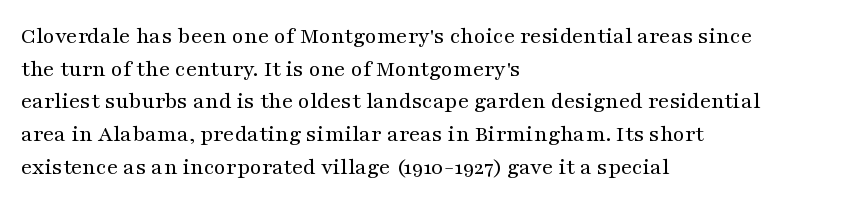
Q: Is the text bold? A: No.
Q: Is the text italic (slanted)? A: No, it is upright.
Q: Is the text underlined? A: No.
Q: How is the paragraph aligned? A: Left-aligned.
Q: Is the spacing between letters normal or unusually wide? A: Normal.
Q: Is the spacing between lines tight, normal or loose? A: Normal.
